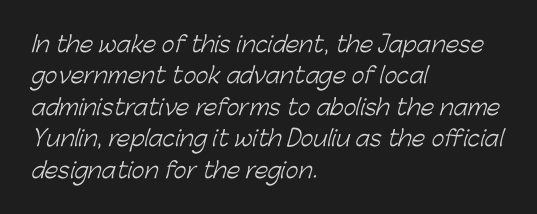
Q: Is the text bold? A: No.
Q: Is the text underlined? A: No.
Q: How is the paragraph aligned? A: Left-aligned.
Q: Is the spacing between letters normal or unusually wide? A: Normal.
Q: Is the spacing between lines tight, normal or loose? A: Normal.
